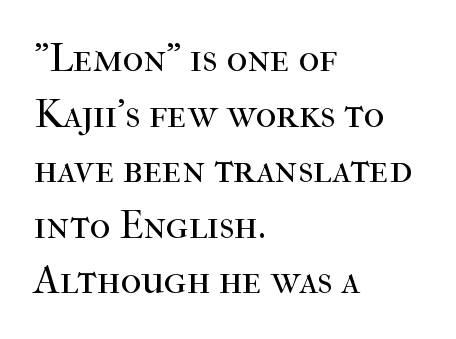
{"serif": "yes", "italic": "no", "bold": "no", "weight": "regular", "width": "normal", "stroke_contrast": "high", "x_height": "medium", "monospaced": "no", "underline": "no", "align": "left", "line_spacing": "normal", "line_spacing_ratio": 1.39, "letter_spacing": "normal", "letter_spacing_em": 0.0, "glyph_px": 40}
